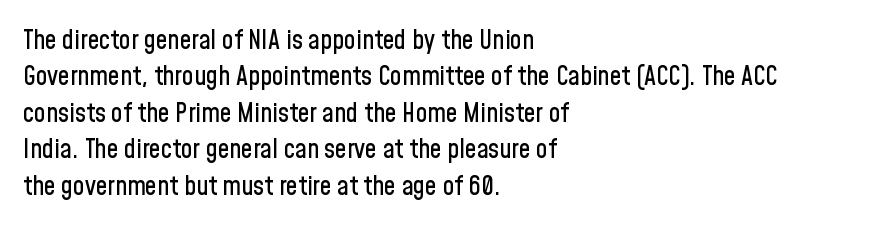
The image shows 26 px text type, upright; set left-aligned, normal line spacing (1.4x), normal letter spacing, not underlined.
